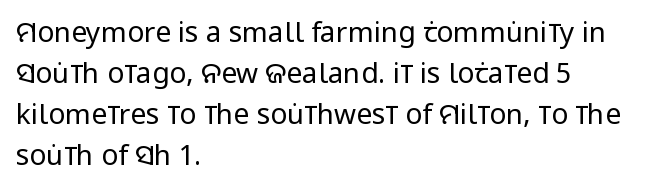
Q: Is the text bold? A: No.
Q: Is the text italic (slanted)? A: No, it is upright.
Q: Is the typeface a serif or a sans-serif typeface? A: Sans-serif.
Q: Is the text underlined? A: No.
Q: How is the paragraph aligned? A: Left-aligned.
Q: Is the spacing between letters normal or unusually wide? A: Normal.
Q: Is the spacing between lines tight, normal or loose? A: Normal.
Q: Width (condensed, normal, or wide)? A: Condensed.
Q: Stroke contrast? A: Low.
Q: x-height? A: Large.
Q: Monospaced? A: No.
